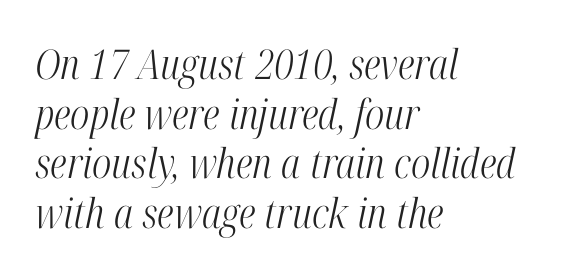
Q: Is the text bold? A: No.
Q: Is the text italic (slanted)? A: Yes, it leans right by about 12 degrees.
Q: Is the typeface a serif or a sans-serif typeface? A: Serif.
Q: Is the text underlined? A: No.
Q: How is the paragraph aligned? A: Left-aligned.
Q: Is the spacing between letters normal or unusually wide? A: Normal.
Q: Width (condensed, normal, or wide)? A: Condensed.
Q: Stroke contrast? A: High.
Q: x-height? A: Medium.
Q: Monospaced? A: No.
